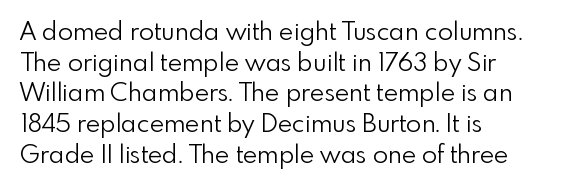
{"italic": "no", "bold": "no", "underline": "no", "align": "left", "line_spacing_ratio": 1.23, "letter_spacing": "normal", "letter_spacing_em": 0.0, "glyph_px": 25}
